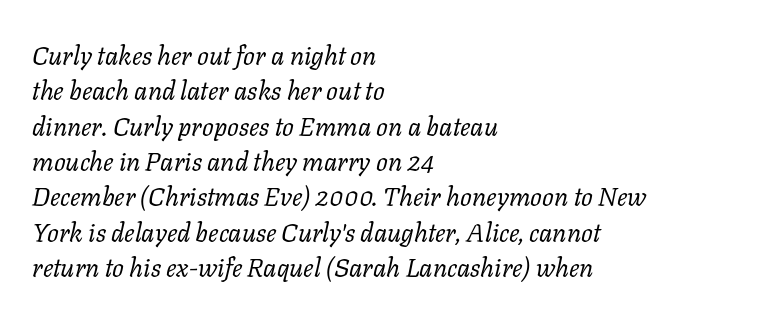
Q: Is the text bold? A: No.
Q: Is the text italic (slanted)? A: Yes, it leans right by about 11 degrees.
Q: Is the text underlined? A: No.
Q: How is the paragraph aligned? A: Left-aligned.
Q: Is the spacing between letters normal or unusually wide? A: Normal.
Q: Is the spacing between lines tight, normal or loose? A: Normal.
